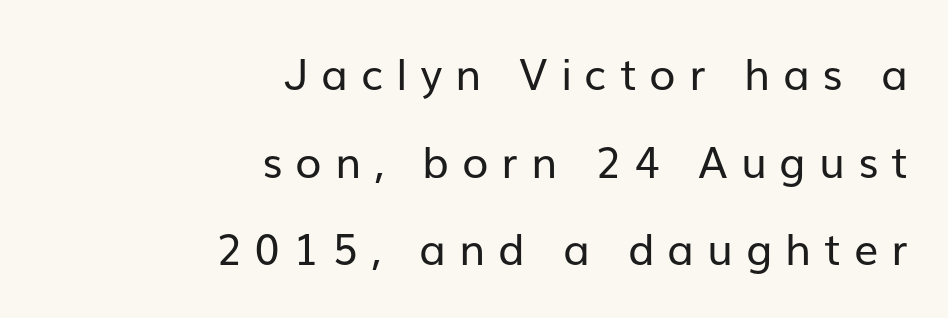
The image shows 43 px regular-weight sans-serif type, upright; set right-aligned, loose line spacing (2.04x), unusually wide letter spacing (+0.3 em), not underlined; low stroke contrast and a medium x-height.
